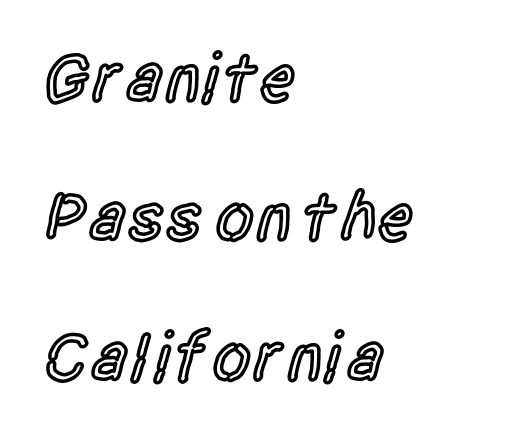
The image shows 70 px semibold, condensed sans-serif type; set left-aligned, loose line spacing (1.99x), normal letter spacing, not underlined; a large x-height.
